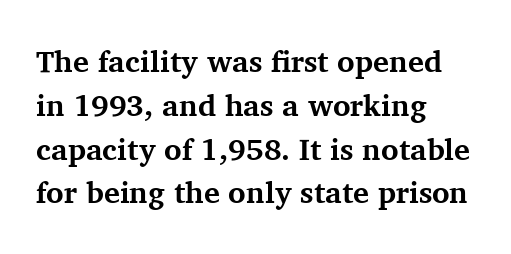
Varying glyph widths throughout — classic text-font behaviour. This is roman type, the default non-slanted kind. The rendering uses a bold face; every stroke is thick and dark. The rendering uses a moderate line-height, typical for paragraphs. The lines in this sample share a left origin and differ only in where they stop.
